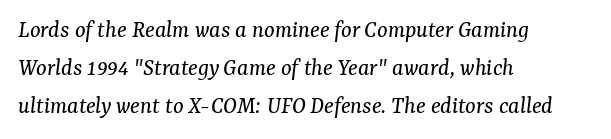
The image shows 25 px text type, italic (leaning right); set left-aligned, normal line spacing (1.53x), normal letter spacing, not underlined.
